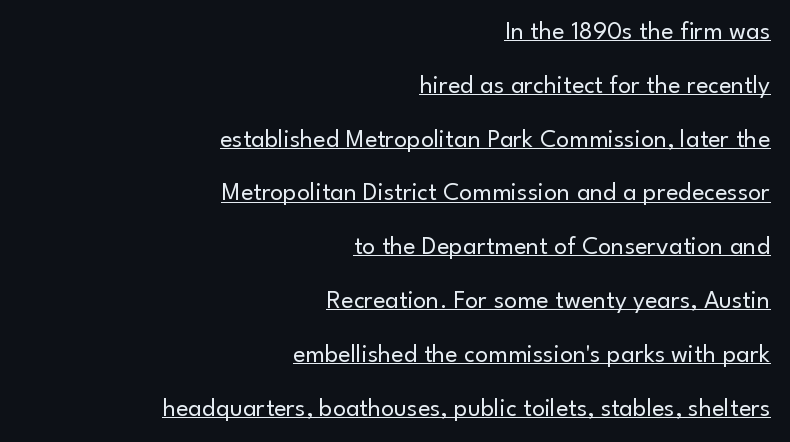
Upright lettering throughout. Compared with a flush-left layout, this one pins lines to the opposite, right side. The block of text is sparse from top to bottom, with ample space between rows. Stroke mass is kept to a normal reading level or below.
